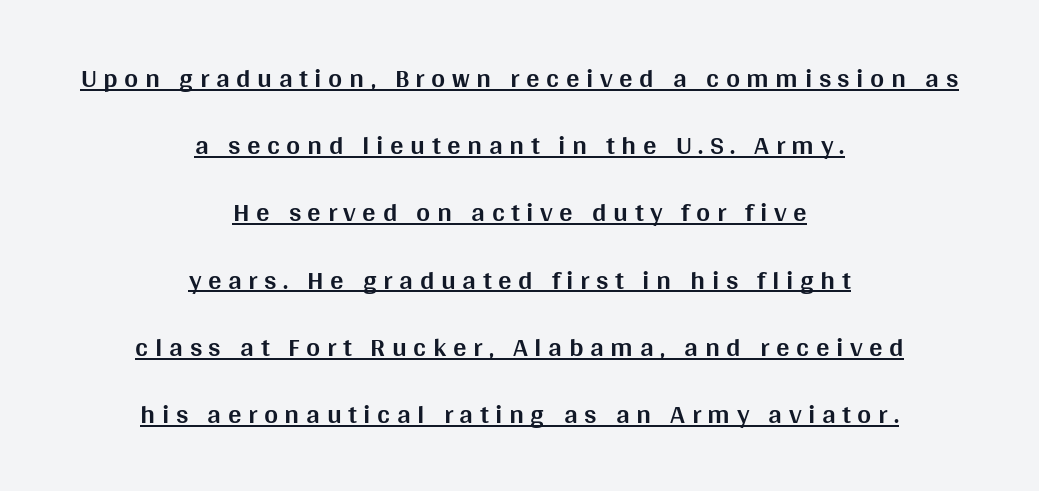
The image shows 27 px bold type, upright; set centered, loose line spacing (2.49x), unusually wide letter spacing (+0.24 em), underlined.
